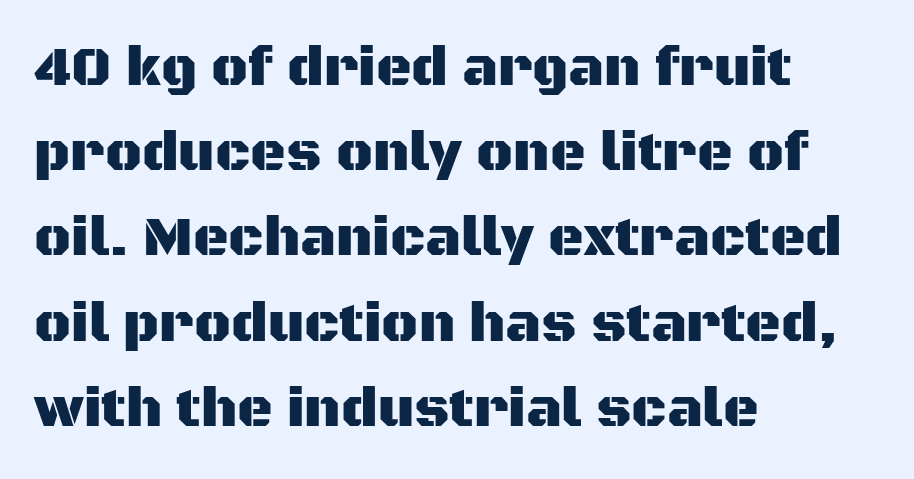
Reading down the block, your eye returns to a fixed left position each line. The axis of the letterforms is exactly vertical. Regarding serifs, this sample does without them. The face used here is proportionally spaced, like ordinary book or web type.
